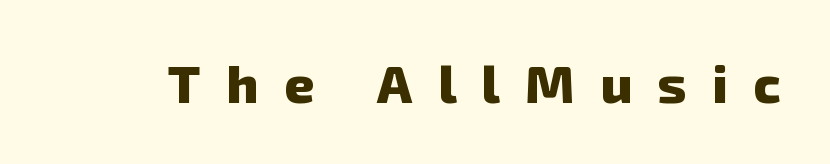
{"serif": "no", "bold": "yes", "weight": "heavy", "width": "normal", "stroke_contrast": "low", "x_height": "medium", "monospaced": "no", "underline": "no", "letter_spacing": "wide", "letter_spacing_em": 0.48, "glyph_px": 53}
